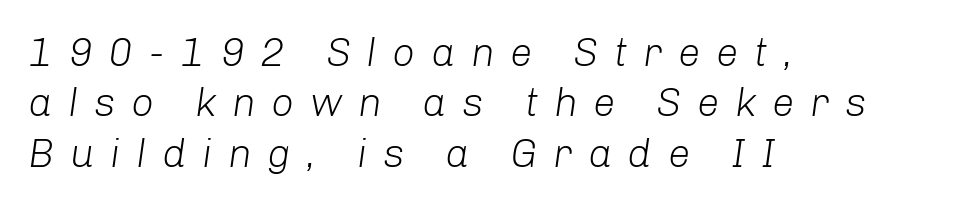
{"italic": "yes", "lean": "right", "slant_degrees": 8, "bold": "no", "weight": "light", "width": "normal", "stroke_contrast": "low", "x_height": "medium", "monospaced": "no", "underline": "no", "align": "left", "line_spacing": "normal", "line_spacing_ratio": 1.26, "letter_spacing": "wide", "letter_spacing_em": 0.39, "glyph_px": 40}
